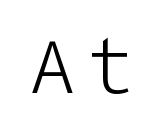
Anything drawn beneath the words? Only blank space. Serif or sans? Sans — the stroke terminals are bare. No heavy texture on the line: the type isn't bold. You can tell it's not italic because the verticals are truly vertical.
